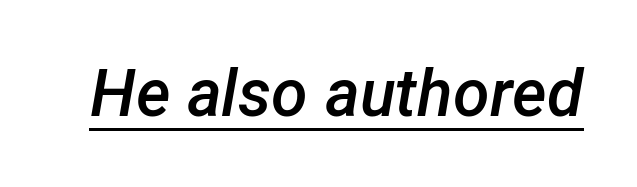
Is this a fixed-width face? No — the glyphs have proportional, varying widths. The letters are slanted; this is an italic face. Stems and bowls a touch heavier than normal — semibold. Caption: lettering with a line underneath.
